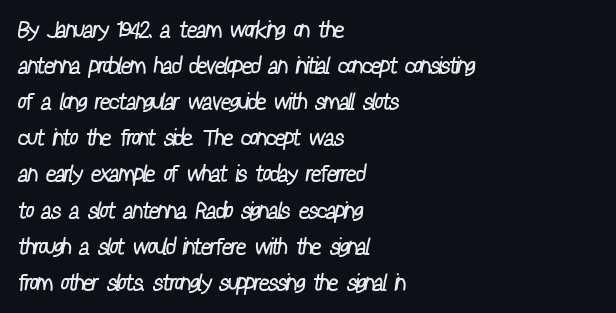
{"bold": "no", "underline": "no", "align": "left", "line_spacing": "normal", "line_spacing_ratio": 1.57, "letter_spacing": "normal", "letter_spacing_em": 0.0, "glyph_px": 23}
